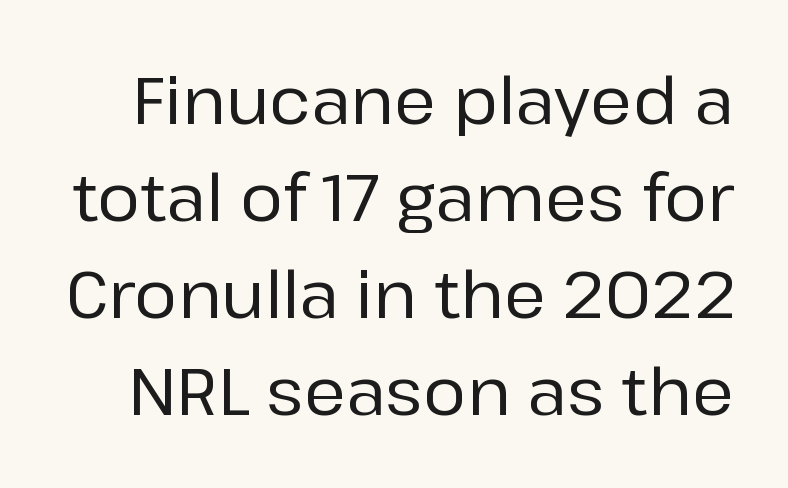
{"serif": "no", "italic": "no", "width": "normal", "stroke_contrast": "low", "x_height": "medium", "monospaced": "no", "underline": "no", "line_spacing": "normal", "line_spacing_ratio": 1.49, "letter_spacing": "normal", "letter_spacing_em": 0.0, "glyph_px": 65}
